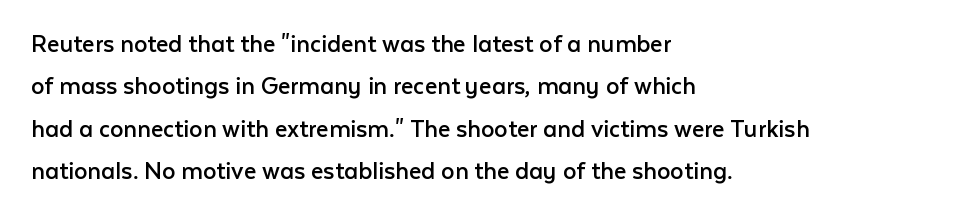
Characters follow at the spacing the type designer built in. Where is the straight margin? On the left. Weight: regular or lighter. Check the space under the baseline: it is left empty. Each new line begins a customary step beneath the previous one.
